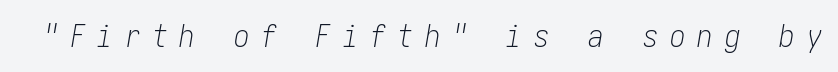
The image shows 31 px light, condensed type, italic (leaning right); set unusually wide letter spacing (+0.38 em), not underlined; low stroke contrast and a medium x-height.
